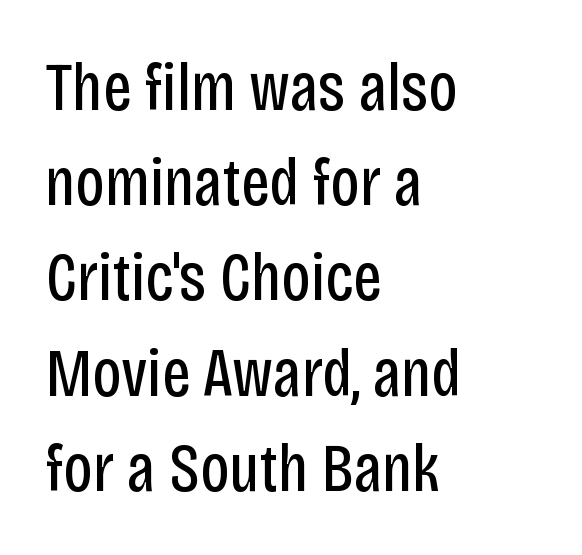
Q: Is the text bold? A: No.
Q: Is the text italic (slanted)? A: No, it is upright.
Q: Is the typeface a serif or a sans-serif typeface? A: Sans-serif.
Q: Is the text underlined? A: No.
Q: How is the paragraph aligned? A: Left-aligned.
Q: Is the spacing between letters normal or unusually wide? A: Normal.
Q: Is the spacing between lines tight, normal or loose? A: Normal.
Q: Width (condensed, normal, or wide)? A: Condensed.
Q: Stroke contrast? A: Low.
Q: x-height? A: Large.
Q: Monospaced? A: No.
